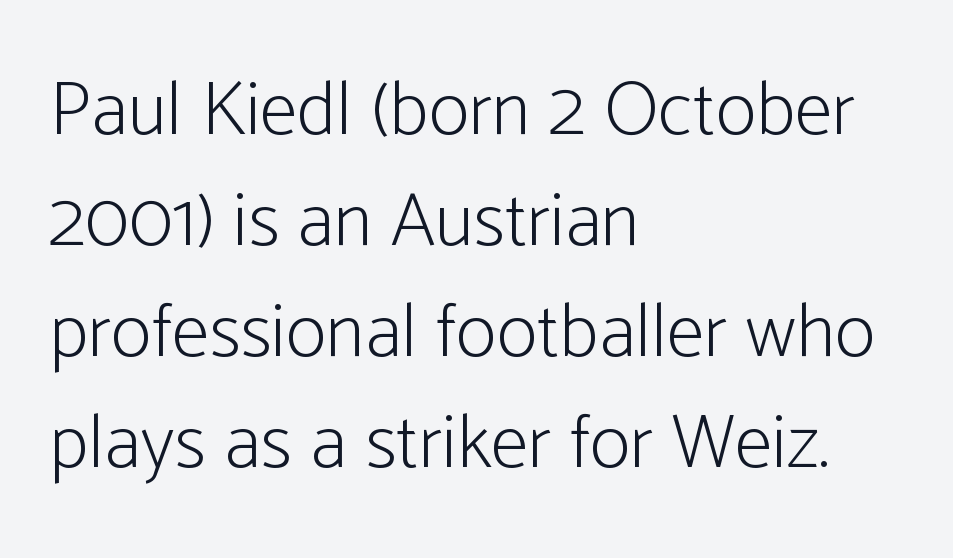
{"serif": "no", "italic": "no", "bold": "no", "weight": "light", "width": "condensed", "stroke_contrast": "low", "x_height": "medium", "monospaced": "no", "underline": "no", "align": "left", "line_spacing": "normal", "line_spacing_ratio": 1.44, "letter_spacing": "normal", "letter_spacing_em": 0.0, "glyph_px": 77}
